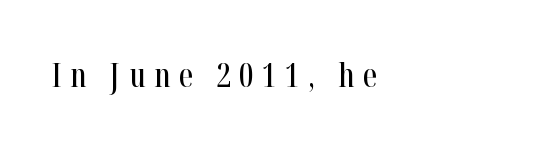
Q: Is the text italic (slanted)? A: No, it is upright.
Q: Is the typeface a serif or a sans-serif typeface? A: Serif.
Q: Is the text underlined? A: No.
Q: How is the paragraph aligned? A: Left-aligned.
Q: Is the spacing between letters normal or unusually wide? A: Unusually wide.
Q: Width (condensed, normal, or wide)? A: Condensed.
Q: Stroke contrast? A: High.
Q: x-height? A: Medium.
Q: Monospaced? A: No.
